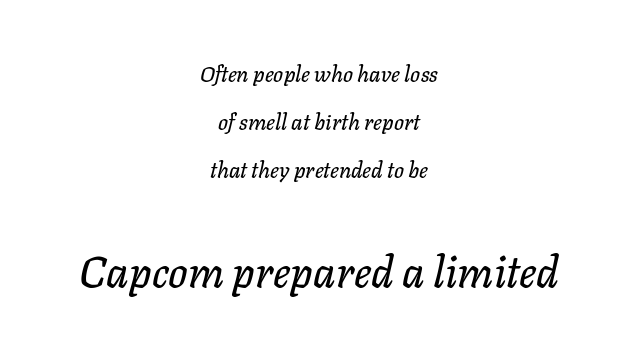
Spacing verdict: proportional, widths tailored to each character. Honestly, there is no underline to notice here at all. Widely set lines give the paragraph a tall, airy silhouette. A typesetter would call this zero additional tracking. The block sitting lower on the canvas is the one with enlarged characters. Is the type slanted? Yes — the strokes lean at a clear angle.
